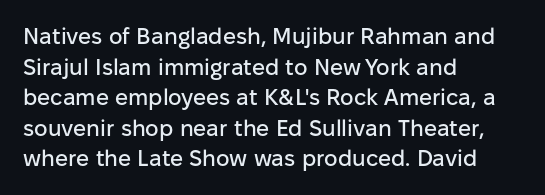
{"italic": "no", "underline": "no", "align": "left", "line_spacing": "normal", "line_spacing_ratio": 1.33, "letter_spacing": "normal", "letter_spacing_em": 0.0, "glyph_px": 23}
